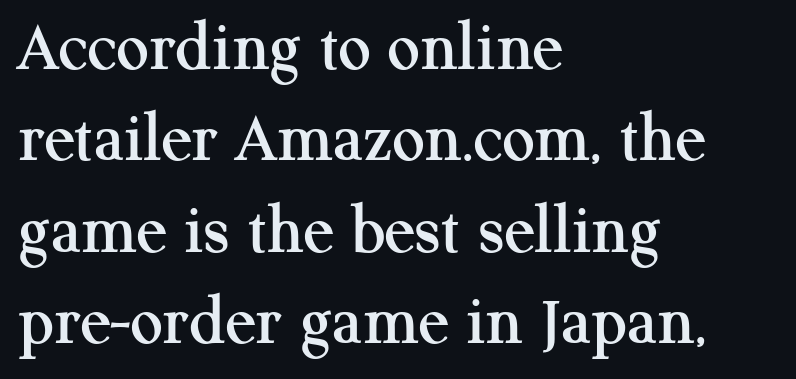
{"serif": "yes", "italic": "no", "width": "normal", "stroke_contrast": "medium", "x_height": "medium", "monospaced": "no", "underline": "no", "align": "left", "line_spacing": "normal", "line_spacing_ratio": 1.27, "letter_spacing": "normal", "letter_spacing_em": 0.0, "glyph_px": 72}
